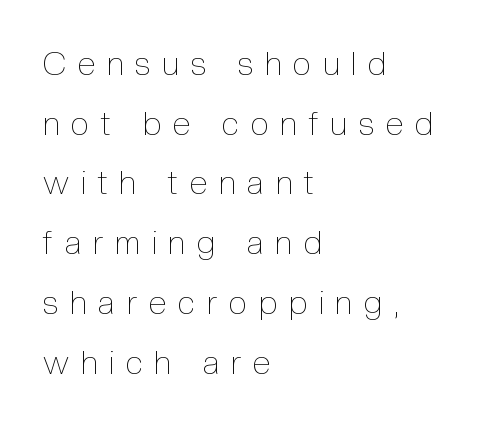
Q: Is the text bold? A: No.
Q: Is the text italic (slanted)? A: No, it is upright.
Q: Is the text underlined? A: No.
Q: How is the paragraph aligned? A: Left-aligned.
Q: Is the spacing between letters normal or unusually wide? A: Unusually wide.
Q: Width (condensed, normal, or wide)? A: Condensed.
Q: x-height? A: Medium.
Q: Monospaced? A: No.
